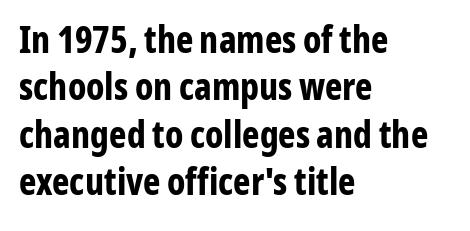
The image shows 37 px bold, condensed sans-serif type, upright; set left-aligned, normal line spacing (1.28x), normal letter spacing, not underlined; low stroke contrast and a medium x-height.
